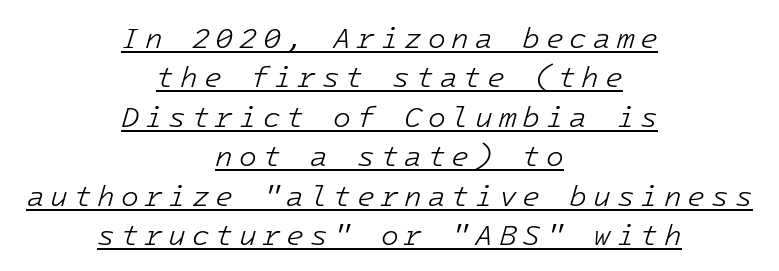
The lines are quadded center. The cut favours lightness, reaching ordinary text weight at its darkest. Students, observe the line beneath the letters — that is underlining. Tall strokes in this sample are angled rather than plumb.
